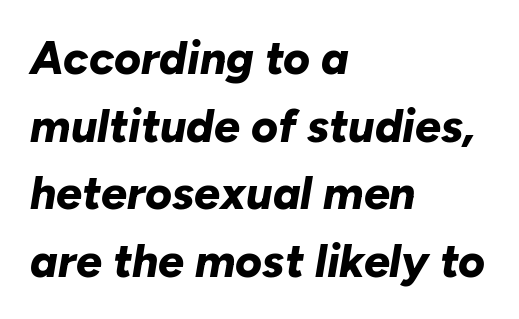
The image shows 46 px bold type, italic (leaning right); set left-aligned, normal line spacing (1.47x), normal letter spacing, not underlined; low stroke contrast and a medium x-height.
